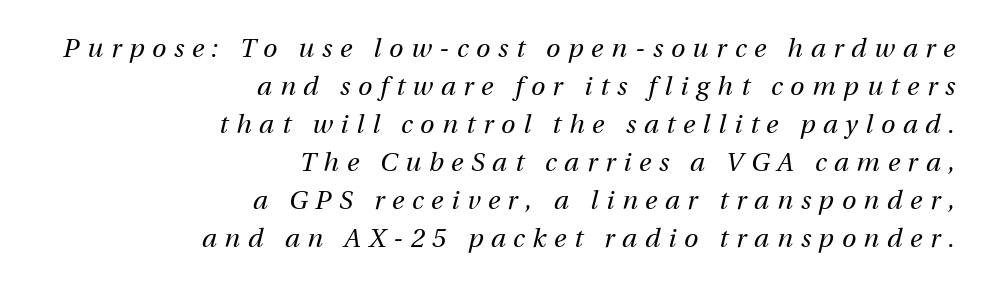
Notice how the stems are inclined rather than vertical — that's the hallmark of italics. Horizontally, the lines are justified to the trailing edge only. Here the glyphs are tracked loosely, breaking word shapes into spaced letters. On a weight scale, this lands at 450 or below.
